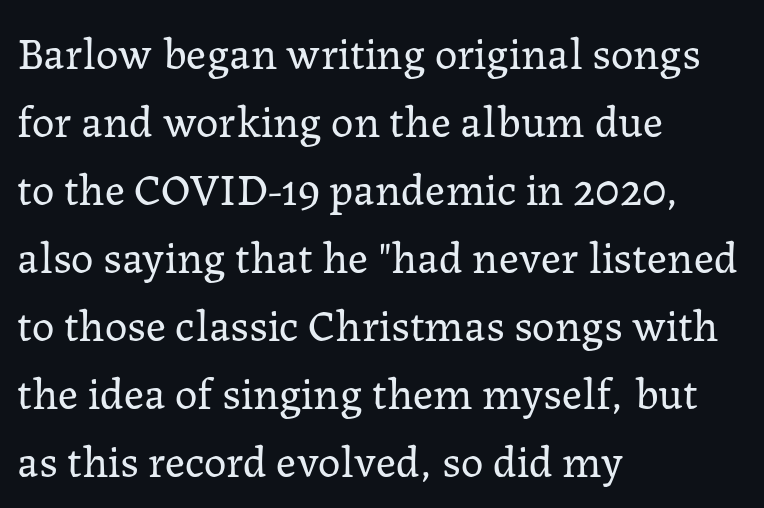
{"serif": "yes", "italic": "no", "bold": "no", "weight": "regular", "width": "normal", "stroke_contrast": "low", "x_height": "medium", "monospaced": "no", "underline": "no", "align": "left", "line_spacing": "normal", "line_spacing_ratio": 1.51, "letter_spacing": "normal", "letter_spacing_em": 0.0, "glyph_px": 45}
